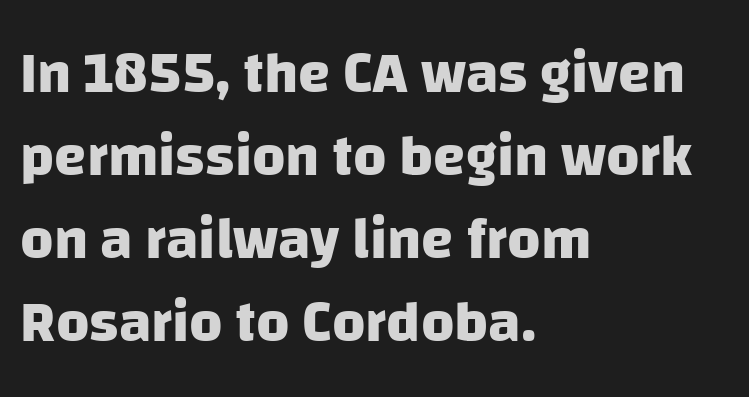
{"serif": "no", "bold": "yes", "weight": "heavy", "width": "normal", "stroke_contrast": "low", "x_height": "large", "monospaced": "no", "underline": "no", "align": "left", "line_spacing": "normal", "line_spacing_ratio": 1.43, "letter_spacing": "normal", "letter_spacing_em": 0.0, "glyph_px": 58}
